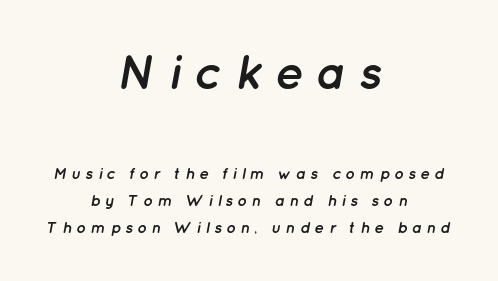
Q: Is the text bold? A: Yes.
Q: Is the text italic (slanted)? A: Yes, it leans right by about 12 degrees.
Q: Is the text underlined? A: No.
Q: How is the paragraph aligned? A: Centered.
Q: Is the spacing between letters normal or unusually wide? A: Unusually wide.
Q: Is the spacing between lines tight, normal or loose? A: Normal.
Q: Which block of text is set in a larger size, the first (top) or the second (bottom)? A: The first (top) one.
Q: Width (condensed, normal, or wide)? A: Normal.
Q: Stroke contrast? A: Low.
Q: x-height? A: Medium.
Q: Monospaced? A: No.
